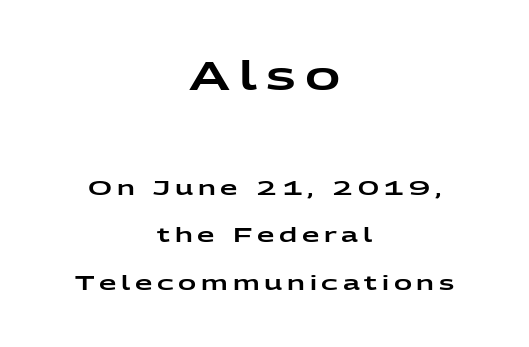
The image shows 39 px wide sans-serif type, upright; set centered, loose line spacing (2.36x), unusually wide letter spacing (+0.24 em), not underlined; the first (top) block is 1.95x larger; low stroke contrast and a medium x-height.
